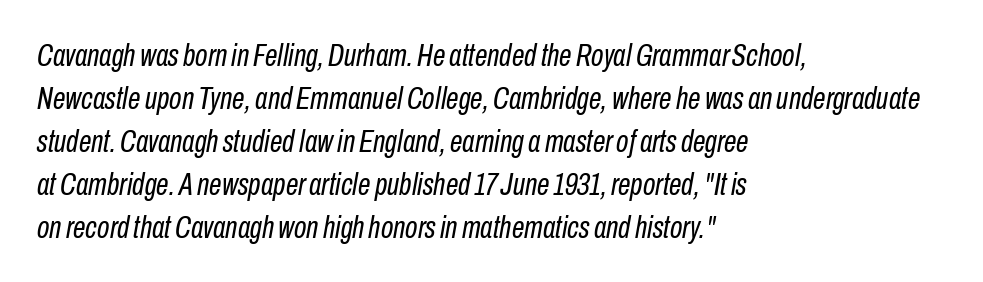
Lines of text with bare space underneath. Varying glyph widths throughout — classic text-font behaviour. The passage shown has conventional tracking throughout. Normally led — the rows are evenly, conventionally spaced. The text block is weighted toward the left margin, trailing off unevenly rightward.
